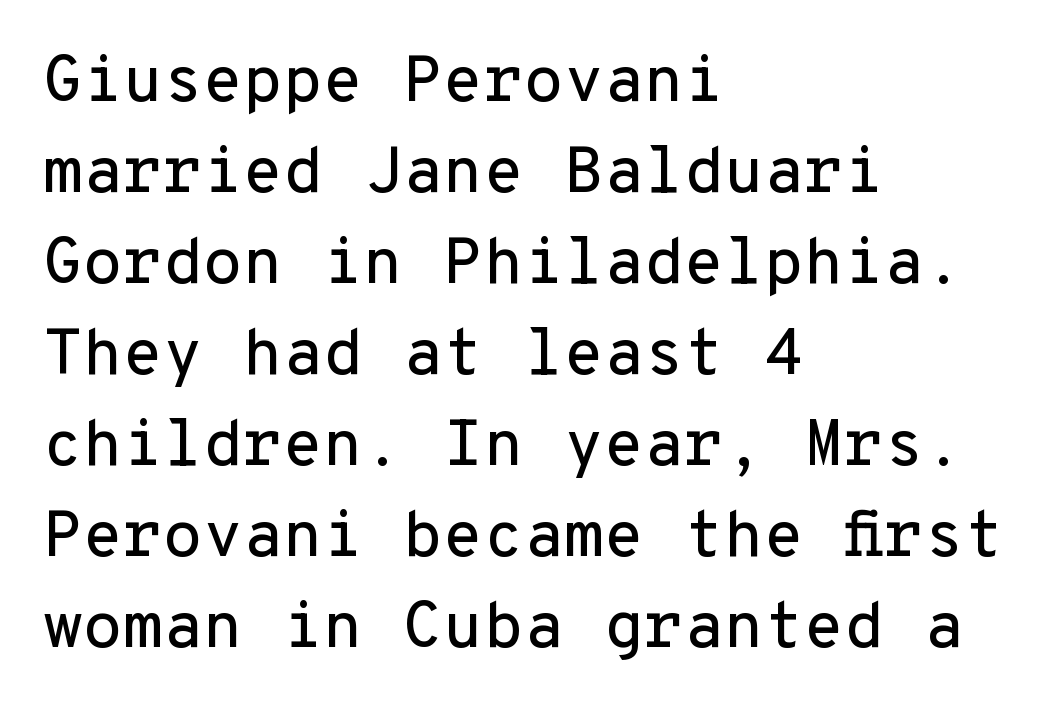
Unlike italic type, these characters show no tilt at all. You can tell from the bare stems that sans-serif type was used. Plain, unruled lines of type. Do the characters align in a grid? Yes, the font is monospaced. Words appear dense and cohesive because spacing is normal.
